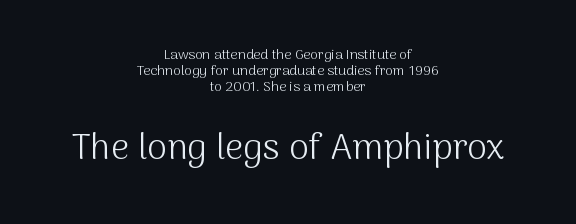
Q: Is the text bold? A: No.
Q: Is the text italic (slanted)? A: No, it is upright.
Q: Is the typeface a serif or a sans-serif typeface? A: Sans-serif.
Q: Is the text underlined? A: No.
Q: How is the paragraph aligned? A: Centered.
Q: Is the spacing between letters normal or unusually wide? A: Normal.
Q: Is the spacing between lines tight, normal or loose? A: Tight.
Q: Which block of text is set in a larger size, the first (top) or the second (bottom)? A: The second (bottom) one.
Q: Width (condensed, normal, or wide)? A: Normal.
Q: Stroke contrast? A: Medium.
Q: x-height? A: Medium.
Q: Monospaced? A: No.
